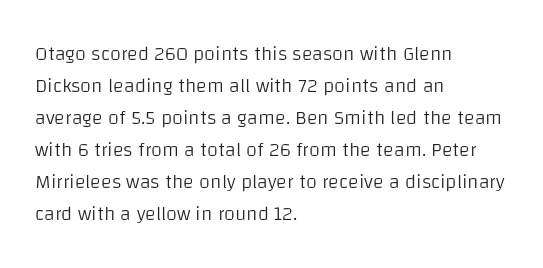
{"italic": "no", "bold": "no", "underline": "no", "align": "left", "line_spacing": "normal", "line_spacing_ratio": 1.6, "letter_spacing": "normal", "letter_spacing_em": 0.0, "glyph_px": 20}
